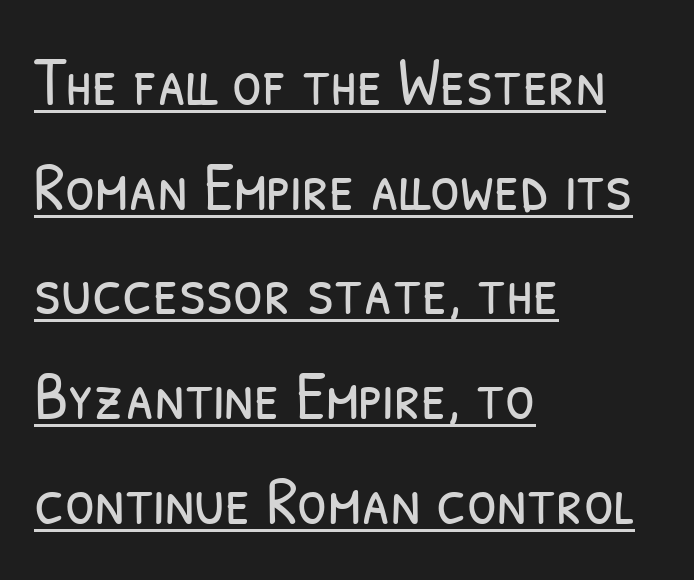
The ragged edge is on the right, which tells us the setting is flush left. Rows of type keep a routine distance in the vertical direction. The letters sit at their default tracking, neither squeezed nor spread. This sample uses a sans-serif face. The face used here is proportionally spaced, like ordinary book or web type. Counters stay open thanks to moderate or lighter strokes.
